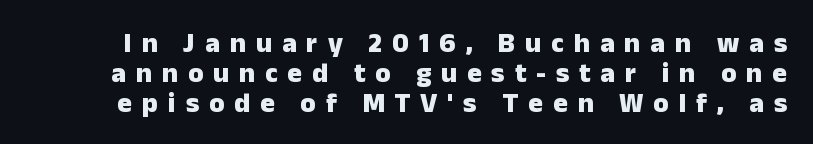
No italicization has been applied; the sample stays upright. The face used here is rendered with a markedly widened letterfit. The baseline area is clear. Successive baselines arrive quickly, one right under another. The letters advance in unequal steps, a hallmark of proportional type. Does the weight exceed regular? Yes, all the way to bold.
